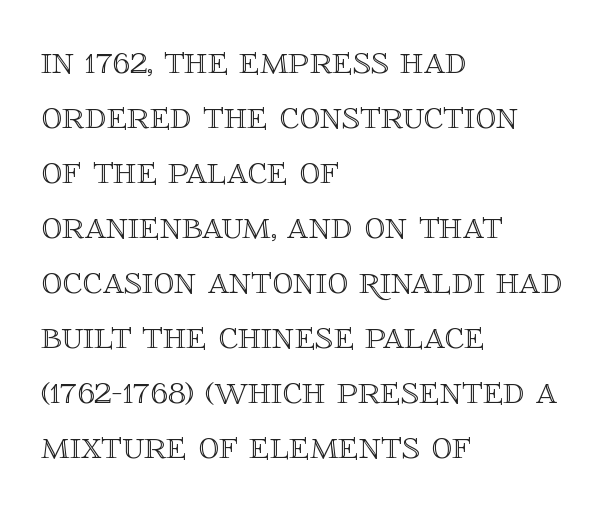
The image shows 42 px text type, upright; set left-aligned, normal line spacing (1.31x), normal letter spacing, not underlined; a large x-height.
